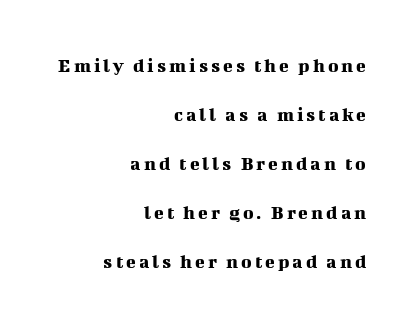
The image shows 20 px text type, upright; set right-aligned, loose line spacing (2.45x), not underlined.
